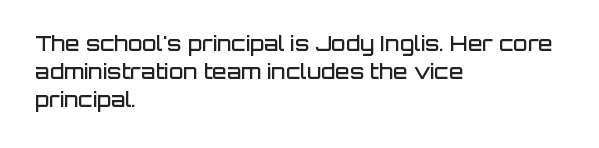
{"italic": "no", "bold": "semi", "underline": "no", "align": "left", "line_spacing": "normal", "line_spacing_ratio": 1.33, "letter_spacing": "normal", "letter_spacing_em": 0.0, "glyph_px": 21}
